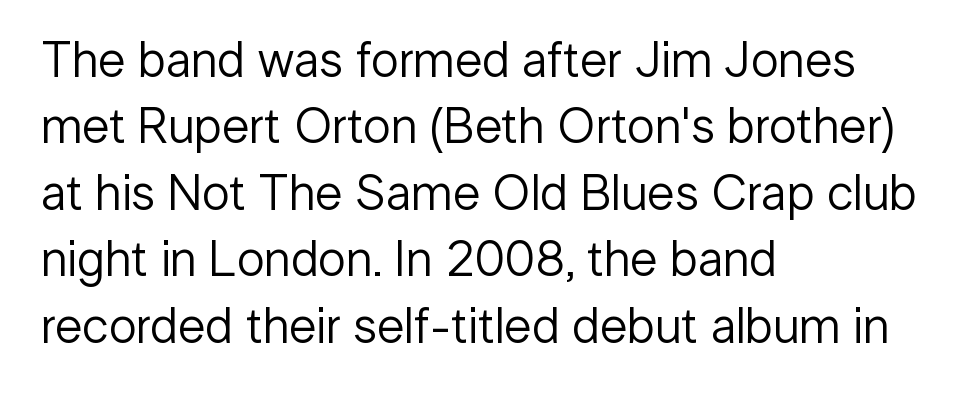
{"serif": "no", "italic": "no", "bold": "no", "weight": "regular", "width": "normal", "stroke_contrast": "low", "x_height": "medium", "monospaced": "no", "underline": "no", "align": "left", "line_spacing": "normal", "line_spacing_ratio": 1.33, "letter_spacing": "normal", "letter_spacing_em": 0.0, "glyph_px": 50}
